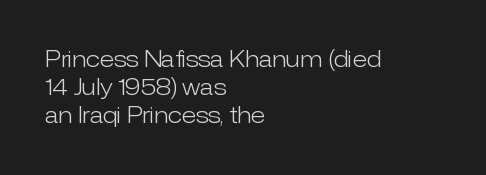
Normally led — the rows are evenly, conventionally spaced. Underlining? Definitely not there. The axis of the letterforms is exactly vertical. The passage is arranged the way most books set body copy — flush left. Default kerning and tracking; the words read as compact shapes.
